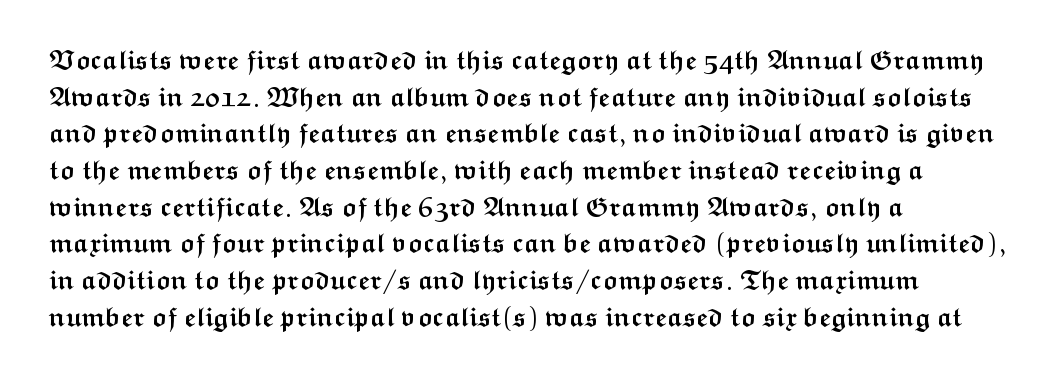
The image shows 26 px bold type, upright; set left-aligned, normal line spacing (1.41x), normal letter spacing, not underlined.
